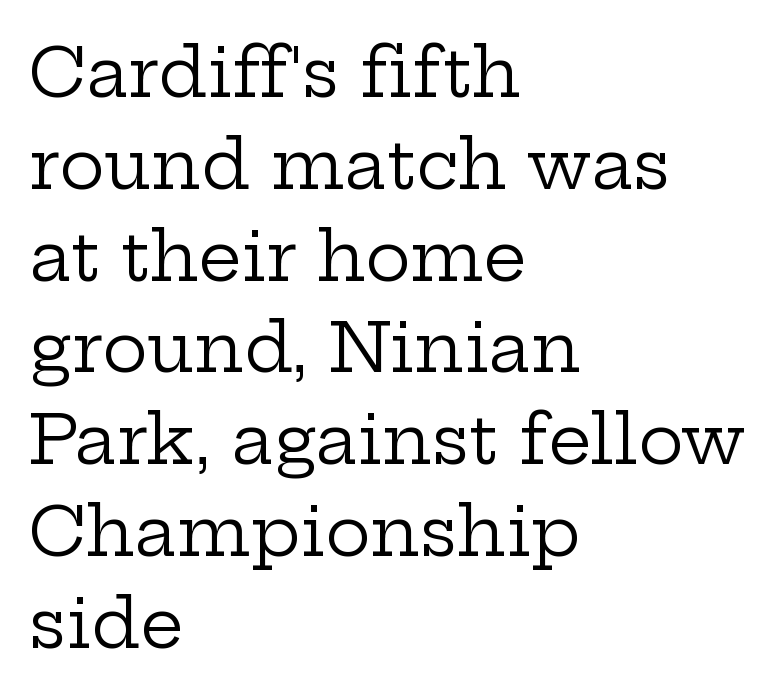
{"serif": "yes", "italic": "no", "bold": "no", "weight": "regular", "width": "wide", "stroke_contrast": "low", "x_height": "medium", "monospaced": "no", "underline": "no", "align": "left", "line_spacing": "normal", "line_spacing_ratio": 1.35, "letter_spacing": "normal", "letter_spacing_em": 0.0, "glyph_px": 68}
